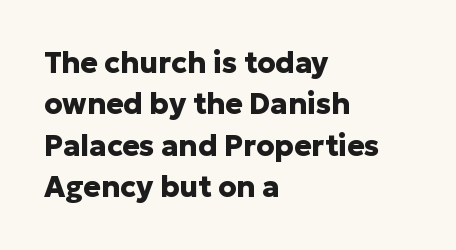
The image shows 29 px heavy sans-serif type, upright; set left-aligned, normal line spacing (1.43x), normal letter spacing, not underlined; low stroke contrast and a medium x-height.
